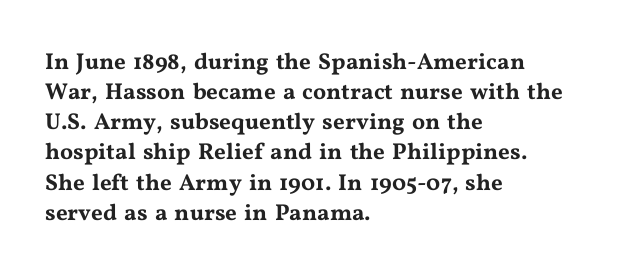
The ragged edge is on the right, which tells us the setting is flush left. What's the leading like? Ordinary, nothing unusual. Posture: straight, roman, zero tilt. The face used here is rendered with its standard letterfit. Letters rest on an invisible, unmarked baseline.
